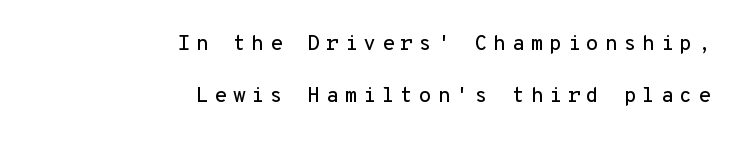
What stands out about the letter spacing? Its width — letters are far apart. Line ends are locked; line starts wander. How would I describe the line gaps? Wide and relaxed. Characters remain perfectly vertical along every line. The foot of each line stays bare and open.
